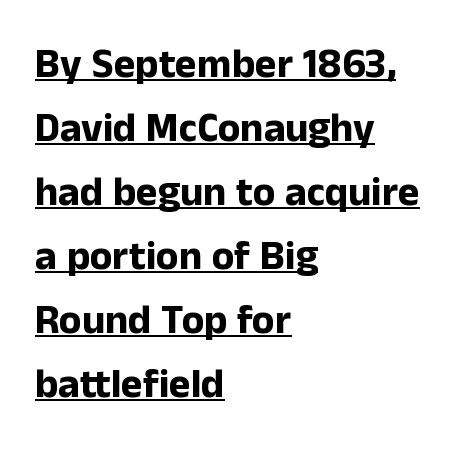
The image shows 41 px bold sans-serif type, upright; set left-aligned, normal line spacing (1.56x), normal letter spacing, underlined; low stroke contrast and a medium x-height.
